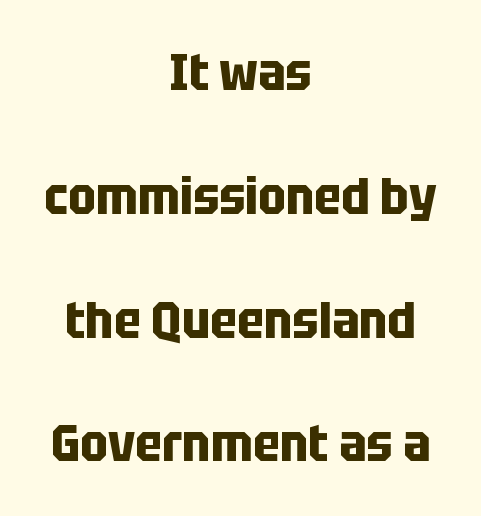
The image shows 52 px bold, condensed sans-serif type, upright; set centered, loose line spacing (2.38x), normal letter spacing, not underlined; low stroke contrast and a large x-height.
